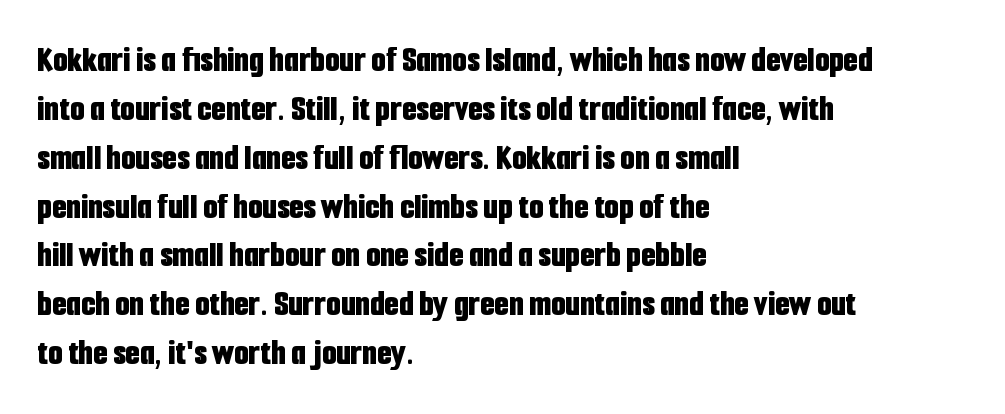
Q: Is the text bold? A: Yes.
Q: Is the text italic (slanted)? A: No, it is upright.
Q: Is the typeface a serif or a sans-serif typeface? A: Sans-serif.
Q: Is the text underlined? A: No.
Q: How is the paragraph aligned? A: Left-aligned.
Q: Is the spacing between letters normal or unusually wide? A: Normal.
Q: Is the spacing between lines tight, normal or loose? A: Normal.
Q: Width (condensed, normal, or wide)? A: Condensed.
Q: Stroke contrast? A: Low.
Q: x-height? A: Medium.
Q: Monospaced? A: No.
